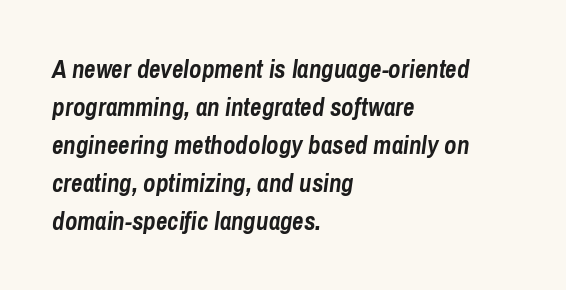
The image shows 25 px bold type, italic (leaning right); set left-aligned, normal line spacing (1.52x), normal letter spacing, not underlined.
